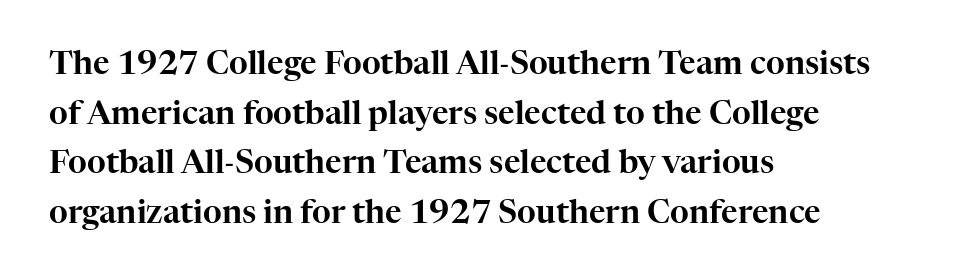
{"serif": "yes", "italic": "no", "width": "normal", "stroke_contrast": "high", "x_height": "medium", "monospaced": "no", "underline": "no", "align": "left", "line_spacing": "normal", "line_spacing_ratio": 1.55, "letter_spacing": "normal", "letter_spacing_em": 0.0, "glyph_px": 32}
